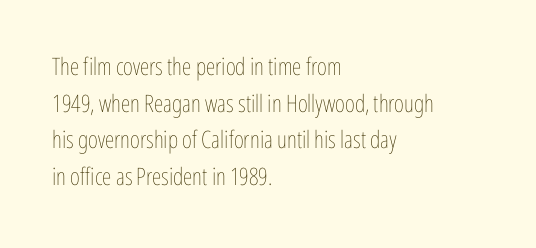
Standard letterfit; no display-style spreading of the glyphs. No chunkiness to these letters — they're not bold. This is roman type, the default non-slanted kind. Does the copy run flush right? No — it runs flush left.
